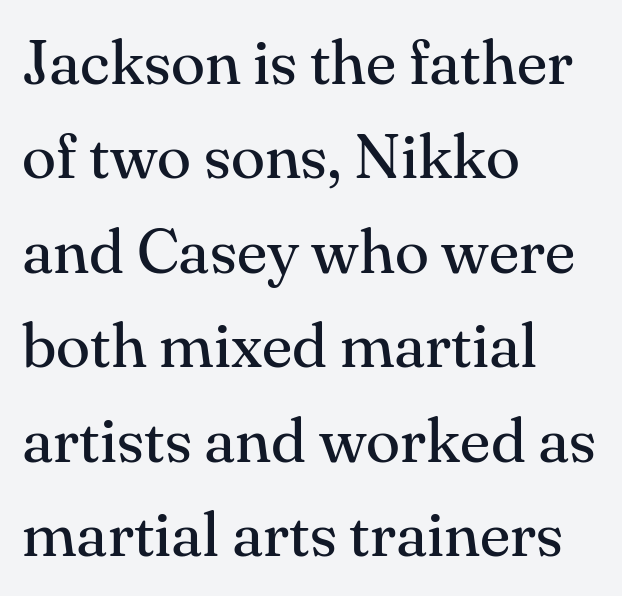
{"serif": "yes", "italic": "no", "bold": "no", "weight": "regular", "width": "normal", "stroke_contrast": "medium", "x_height": "small", "monospaced": "no", "underline": "no", "align": "left", "line_spacing": "normal", "line_spacing_ratio": 1.5, "letter_spacing": "normal", "letter_spacing_em": 0.0, "glyph_px": 63}
